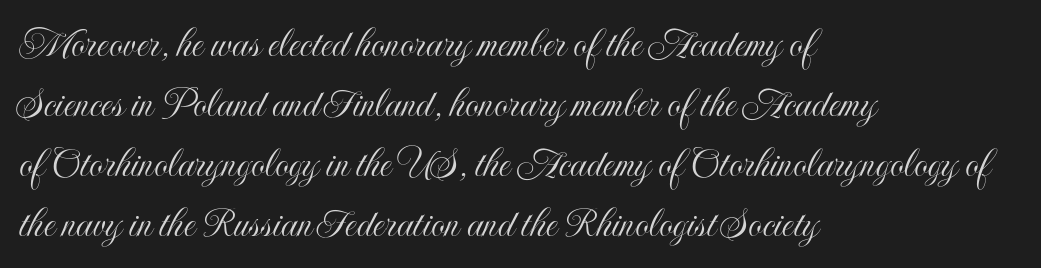
The image shows 44 px condensed type; set left-aligned, normal line spacing (1.36x), normal letter spacing, not underlined; a small x-height.
